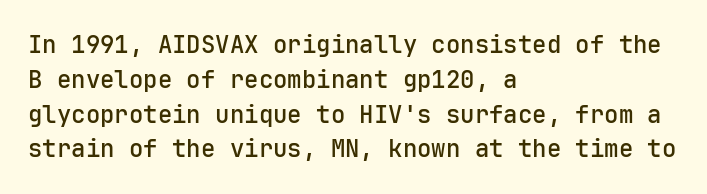
Q: Is the text italic (slanted)? A: No, it is upright.
Q: Is the text underlined? A: No.
Q: How is the paragraph aligned? A: Left-aligned.
Q: Is the spacing between letters normal or unusually wide? A: Normal.
Q: Is the spacing between lines tight, normal or loose? A: Normal.
